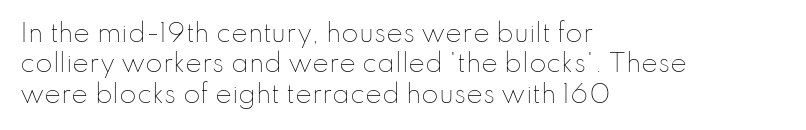
The image shows 25 px text type, upright; set left-aligned, line spacing 1.22x, normal letter spacing, not underlined.
